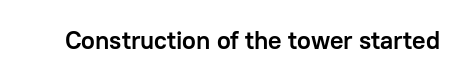
Underlining? Definitely not there. Strong, thick strokes mark this as bold type. This sample uses an upright cut, with every glyph sitting square on the baseline. A typesetter would call this zero additional tracking.
